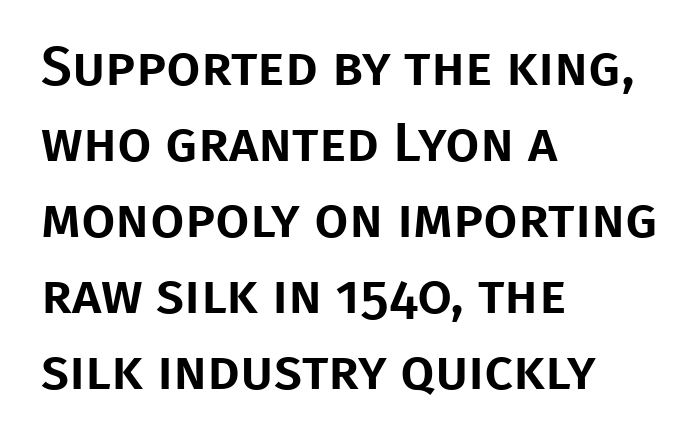
Q: Is the text italic (slanted)? A: No, it is upright.
Q: Is the typeface a serif or a sans-serif typeface? A: Sans-serif.
Q: Is the text underlined? A: No.
Q: How is the paragraph aligned? A: Left-aligned.
Q: Is the spacing between letters normal or unusually wide? A: Normal.
Q: Is the spacing between lines tight, normal or loose? A: Normal.
Q: Width (condensed, normal, or wide)? A: Normal.
Q: Stroke contrast? A: Low.
Q: x-height? A: Large.
Q: Monospaced? A: No.
